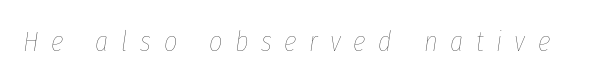
{"italic": "yes", "lean": "right", "slant_degrees": 8, "bold": "no", "weight": "thin", "width": "condensed", "stroke_contrast": "low", "x_height": "medium", "monospaced": "no", "underline": "no", "letter_spacing": "wide", "letter_spacing_em": 0.43, "glyph_px": 29}
